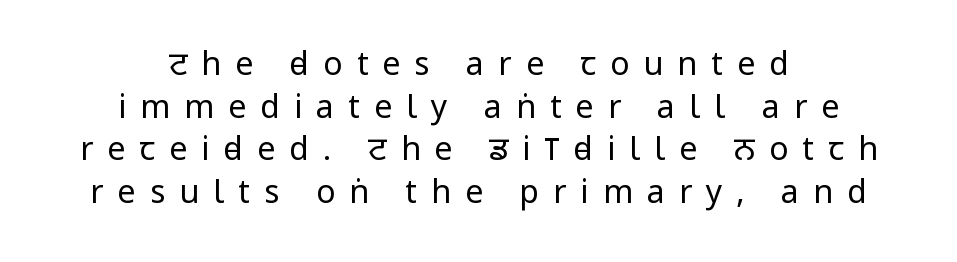
The image shows 32 px regular-weight, condensed sans-serif type, upright; set centered, normal line spacing (1.33x), unusually wide letter spacing (+0.44 em), not underlined; low stroke contrast.
